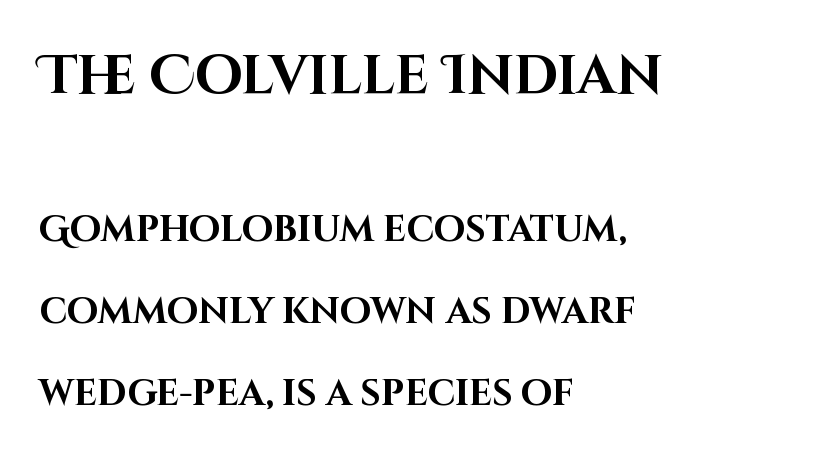
Q: Is the text bold? A: Yes.
Q: Is the text italic (slanted)? A: No, it is upright.
Q: Is the typeface a serif or a sans-serif typeface? A: Sans-serif.
Q: Is the text underlined? A: No.
Q: How is the paragraph aligned? A: Left-aligned.
Q: Is the spacing between letters normal or unusually wide? A: Normal.
Q: Is the spacing between lines tight, normal or loose? A: Loose.
Q: Which block of text is set in a larger size, the first (top) or the second (bottom)? A: The first (top) one.
Q: Width (condensed, normal, or wide)? A: Normal.
Q: Stroke contrast? A: High.
Q: x-height? A: Large.
Q: Monospaced? A: No.
